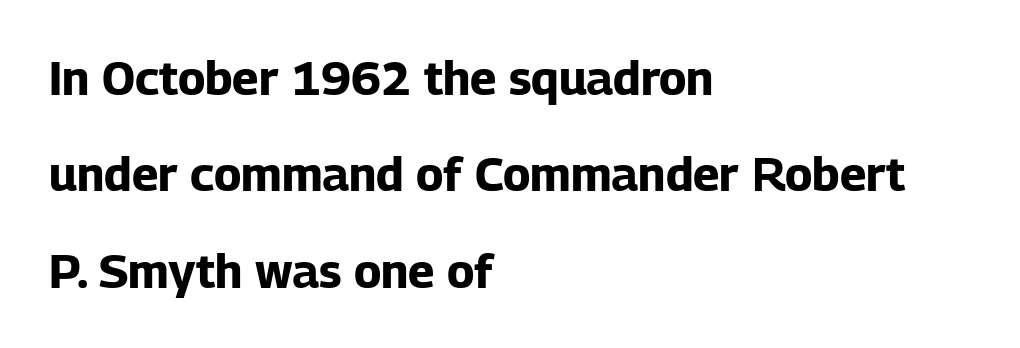
Weight check: bold — yes, fully. The leading is generous, giving the passage an open texture. Quick note: not italic, upright. Beneath every word, the page is bare.
